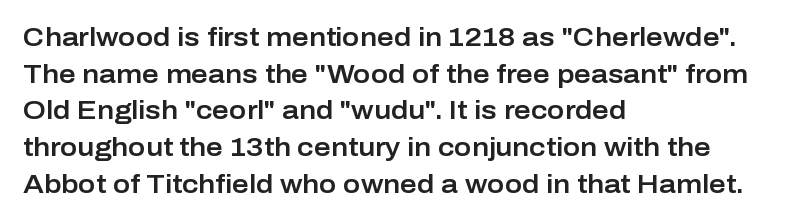
{"italic": "no", "underline": "no", "align": "left", "line_spacing": "normal", "line_spacing_ratio": 1.41, "letter_spacing": "normal", "letter_spacing_em": 0.0, "glyph_px": 26}
